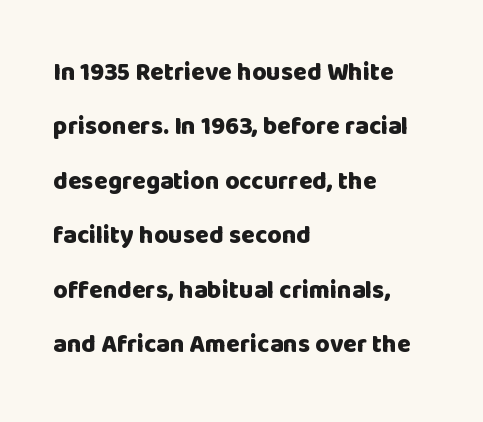
Each row of text sits above clean, open space. The ragged edge is on the right, which tells us the setting is flush left. The typography opts for an upright posture over an oblique one. Loosely led — the rows are spread out.
